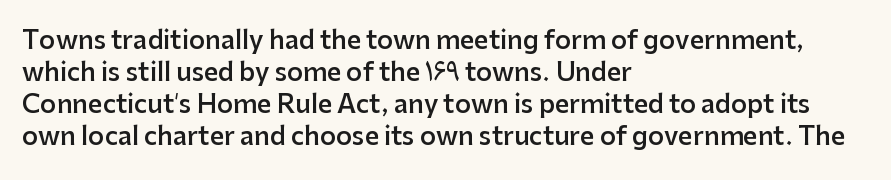
Q: Is the text bold? A: Semi-bold.
Q: Is the text italic (slanted)? A: No, it is upright.
Q: Is the text underlined? A: No.
Q: How is the paragraph aligned? A: Left-aligned.
Q: Is the spacing between letters normal or unusually wide? A: Normal.
Q: Is the spacing between lines tight, normal or loose? A: Normal.
